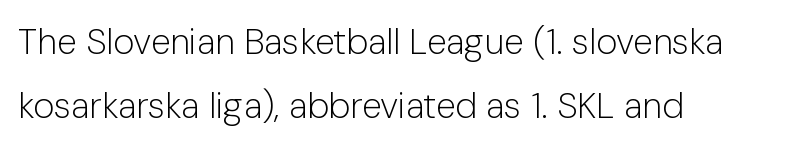
The image shows 36 px light sans-serif type, upright; set left-aligned, line spacing 1.78x, normal letter spacing, not underlined; low stroke contrast and a medium x-height.
